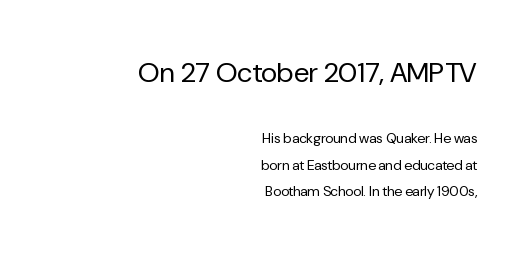
{"serif": "no", "italic": "no", "bold": "no", "weight": "regular", "width": "normal", "stroke_contrast": "low", "x_height": "medium", "monospaced": "no", "underline": "no", "align": "right", "line_spacing_ratio": 1.89, "letter_spacing": "normal", "letter_spacing_em": 0.0, "larger_block": "first", "size_ratio": 2.0, "glyph_px": 28}
